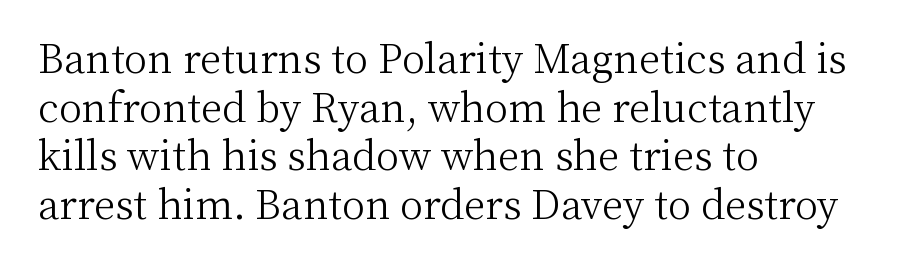
The image shows 39 px light serif type, upright; set left-aligned, normal line spacing (1.25x), normal letter spacing, not underlined; medium stroke contrast and a medium x-height.
